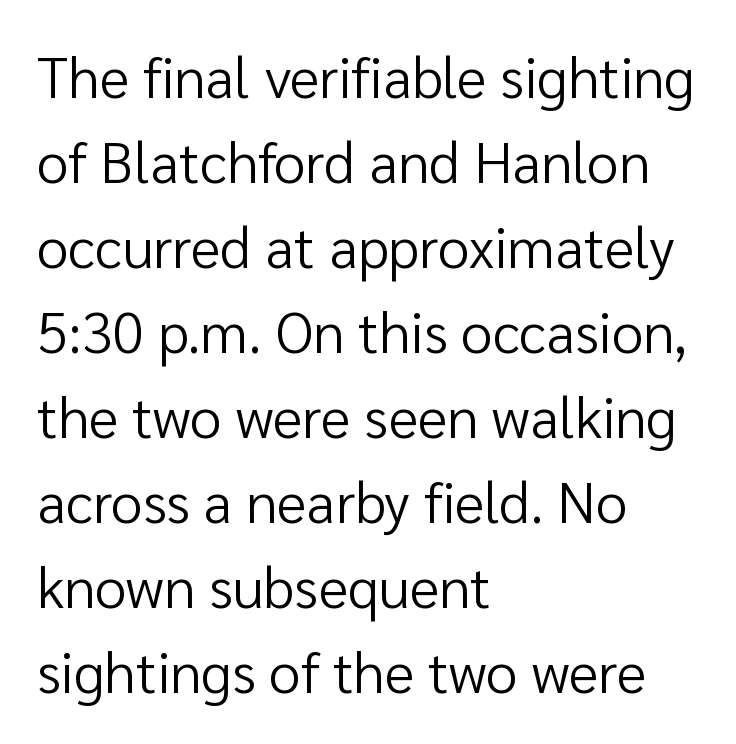
Are there feet on the stems? There aren't — it's a sans. This reads as an unemphasized weight, regular at the heaviest. Descenders hang freely into open space. The face used here is rendered with its standard letterfit. Leading: standard.
